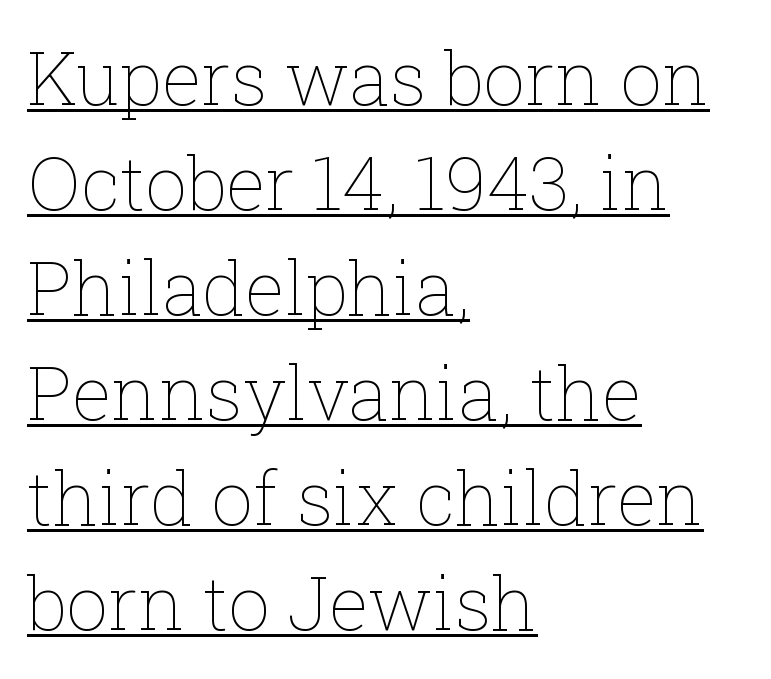
Vertical stems look standard width or narrower in stroke. Notice how the passage keeps a crisp vertical edge on the left only. Normally led — the rows are evenly, conventionally spaced. The typography opts for an upright posture over an oblique one. The rendering keeps characters at their native spacing.
